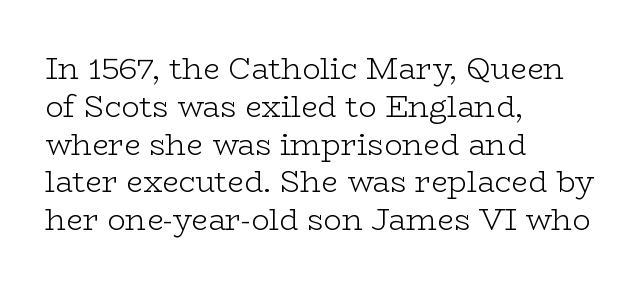
The line texture is even and compact thanks to regular tracking. Are there feet on the stems? There are — it's a serif. Italic: no, the glyphs are upright roman. Weight: regular or lighter.
